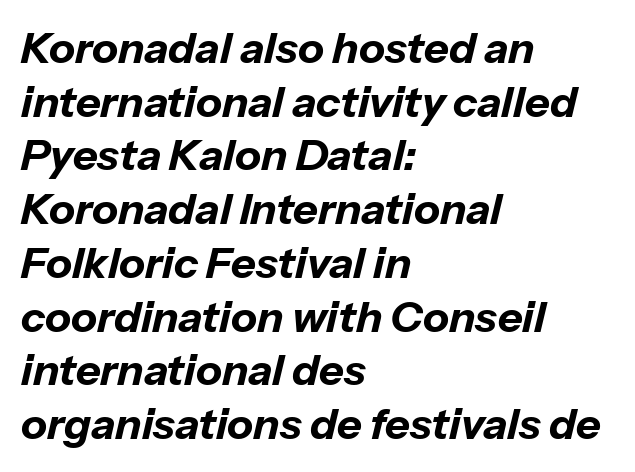
Q: Is the text bold? A: Yes.
Q: Is the text italic (slanted)? A: Yes, it leans right by about 13 degrees.
Q: Is the text underlined? A: No.
Q: How is the paragraph aligned? A: Left-aligned.
Q: Is the spacing between letters normal or unusually wide? A: Normal.
Q: Is the spacing between lines tight, normal or loose? A: Normal.
Q: Width (condensed, normal, or wide)? A: Normal.
Q: Stroke contrast? A: Low.
Q: x-height? A: Medium.
Q: Monospaced? A: No.
